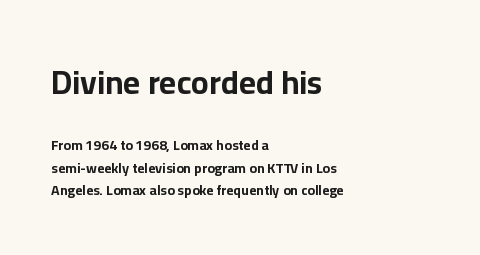
Q: Is the text bold? A: Yes.
Q: Is the text italic (slanted)? A: No, it is upright.
Q: Is the typeface a serif or a sans-serif typeface? A: Sans-serif.
Q: Is the text underlined? A: No.
Q: How is the paragraph aligned? A: Left-aligned.
Q: Is the spacing between letters normal or unusually wide? A: Normal.
Q: Is the spacing between lines tight, normal or loose? A: Normal.
Q: Which block of text is set in a larger size, the first (top) or the second (bottom)? A: The first (top) one.
Q: Width (condensed, normal, or wide)? A: Normal.
Q: Stroke contrast? A: Low.
Q: x-height? A: Medium.
Q: Monospaced? A: No.
